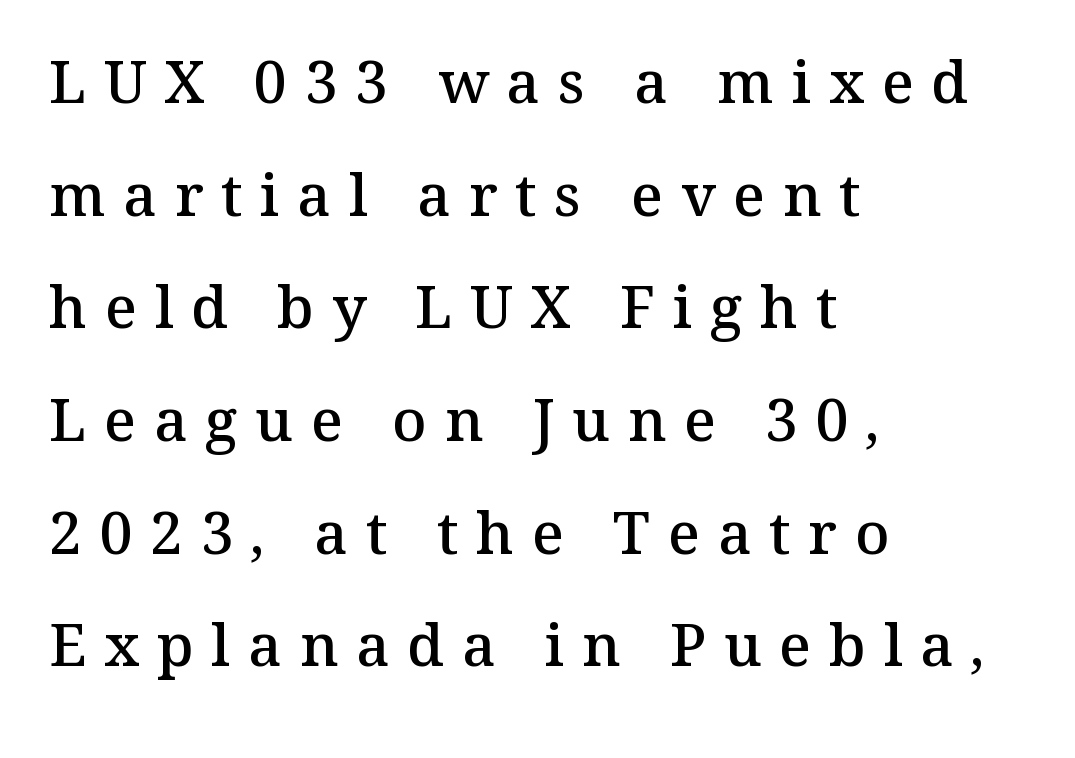
{"serif": "yes", "italic": "no", "bold": "semi", "weight": "semibold", "width": "normal", "stroke_contrast": "medium", "x_height": "medium", "monospaced": "no", "underline": "no", "align": "left", "line_spacing": "loose", "line_spacing_ratio": 1.91, "letter_spacing": "wide", "letter_spacing_em": 0.3, "glyph_px": 59}
